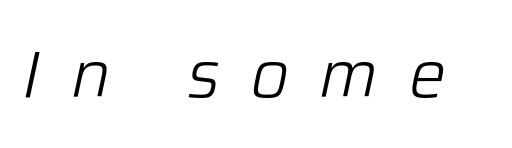
{"italic": "yes", "lean": "right", "slant_degrees": 12, "bold": "no", "weight": "light", "width": "normal", "stroke_contrast": "low", "x_height": "medium", "monospaced": "no", "underline": "no", "letter_spacing": "wide", "letter_spacing_em": 0.46, "glyph_px": 66}
